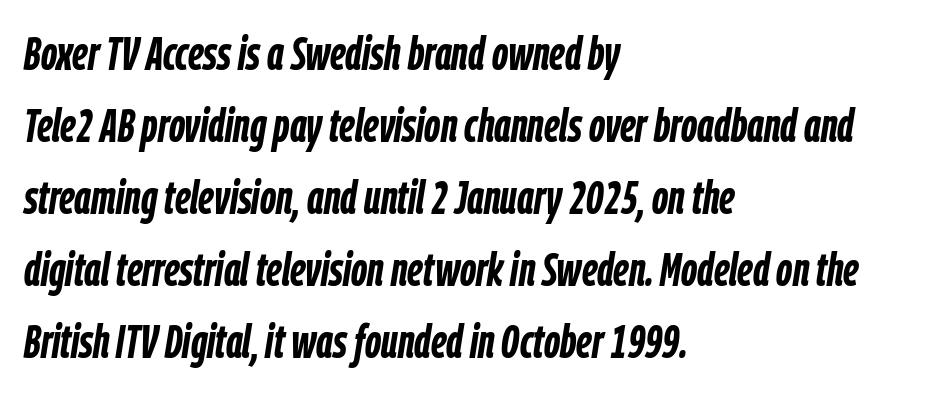
One glance says typical: line gaps are just what's usual. Tall strokes in this sample are angled rather than plumb. Which margin do the lines hug? The left one — the right edge is uneven. The foot of each line stays bare and open. Plenty of ink on the page — the face is bold.
